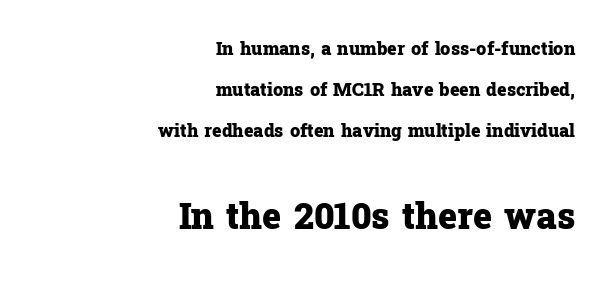
{"serif": "yes", "italic": "no", "bold": "yes", "weight": "heavy", "width": "normal", "stroke_contrast": "low", "x_height": "medium", "monospaced": "no", "underline": "no", "align": "right", "line_spacing": "loose", "line_spacing_ratio": 2.28, "letter_spacing": "normal", "letter_spacing_em": 0.0, "larger_block": "second", "size_ratio": 2.0, "glyph_px": 36}
